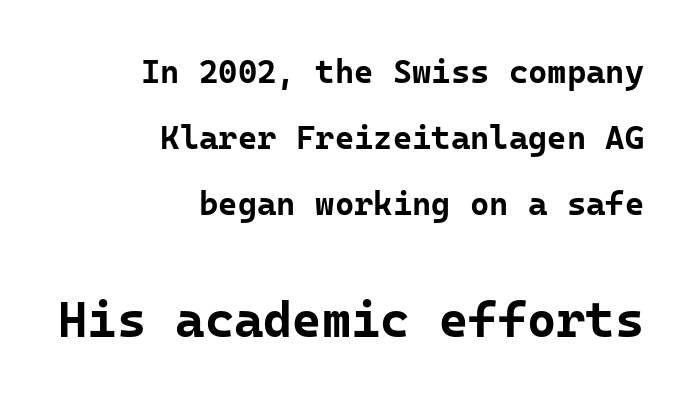
The image shows 50 px bold sans-serif type, upright, monospaced; set right-aligned, loose line spacing (2.0x), normal letter spacing, not underlined; the second (bottom) block is 1.52x larger; low stroke contrast and a medium x-height.
